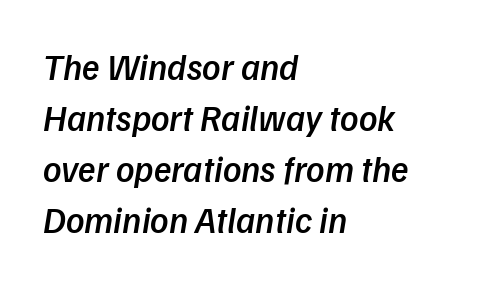
Lines of text with bare space underneath. These lines sit exactly where default settings would place them. The paragraph shown leans on its left margin. Spacing verdict: proportional, widths tailored to each character. Look at the tracking — it's just the regular setting, nothing added.
